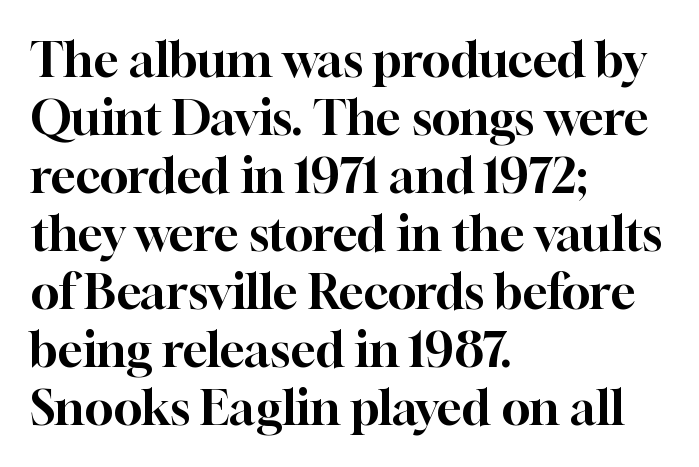
The image shows 48 px serif type, upright; set left-aligned, line spacing 1.21x, normal letter spacing, not underlined; high stroke contrast and a medium x-height.
